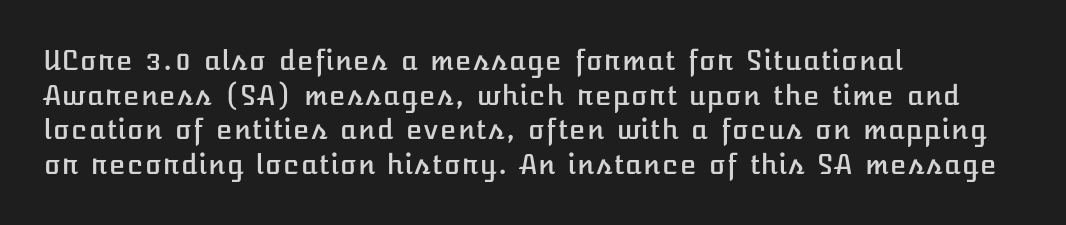
{"italic": "no", "underline": "no", "align": "left", "line_spacing": "normal", "line_spacing_ratio": 1.28, "letter_spacing": "normal", "letter_spacing_em": 0.0, "glyph_px": 27}
